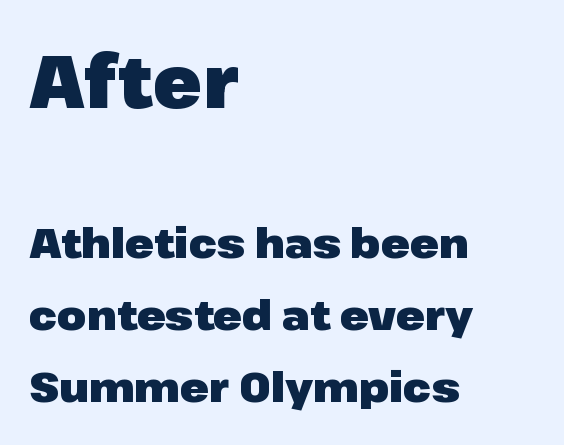
{"serif": "no", "italic": "no", "bold": "yes", "weight": "heavy", "width": "normal", "stroke_contrast": "low", "x_height": "medium", "monospaced": "no", "underline": "no", "align": "left", "line_spacing_ratio": 1.72, "letter_spacing": "normal", "letter_spacing_em": 0.0, "larger_block": "first", "size_ratio": 1.74, "glyph_px": 73}
